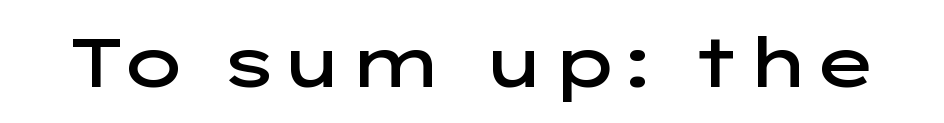
You could not count columns in this text — the font is proportionally spaced. Honestly, the letter spacing is just normal — you wouldn't notice it. In terms of letterform style, serifs are entirely absent. This is the regular roman posture of the typeface. Stems and bowls a touch heavier than normal — semibold. A bare baseline throughout the passage.
